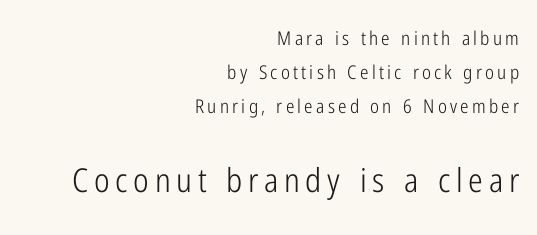
In this sample the second text group is rendered at the bigger scale. This rendering employs a face without finishing strokes, i.e., a sans-serif. Stroke thickness stays within the range of a standard reading face or lighter. This rendering uses right alignment, leaving the left contour irregular.
